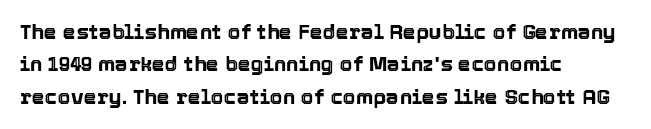
{"italic": "no", "underline": "no", "align": "left", "line_spacing": "normal", "line_spacing_ratio": 1.54, "letter_spacing": "normal", "letter_spacing_em": 0.0, "glyph_px": 21}
